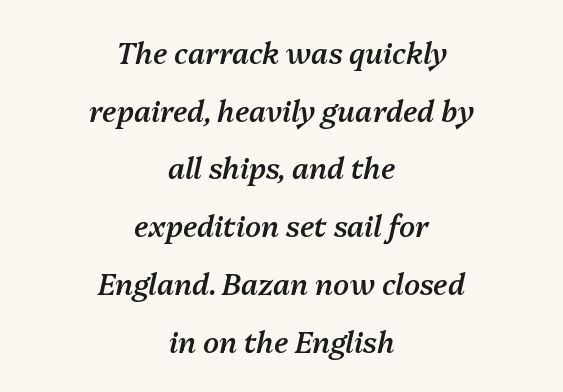
Q: Is the text bold? A: Semi-bold.
Q: Is the text italic (slanted)? A: Yes, it leans right by about 13 degrees.
Q: Is the text underlined? A: No.
Q: How is the paragraph aligned? A: Centered.
Q: Is the spacing between letters normal or unusually wide? A: Normal.
Q: Is the spacing between lines tight, normal or loose? A: Loose.
Q: Width (condensed, normal, or wide)? A: Normal.
Q: Stroke contrast? A: Medium.
Q: x-height? A: Medium.
Q: Monospaced? A: No.
